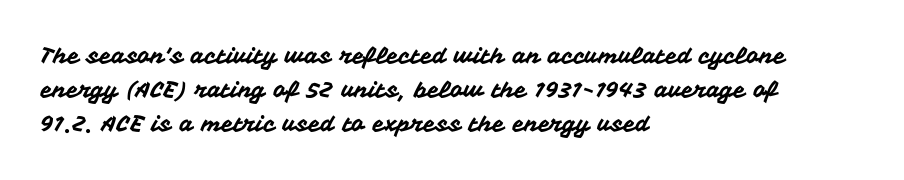
Q: Is the text italic (slanted)? A: Yes.
Q: Is the text underlined? A: No.
Q: How is the paragraph aligned? A: Left-aligned.
Q: Is the spacing between letters normal or unusually wide? A: Normal.
Q: Is the spacing between lines tight, normal or loose? A: Normal.
